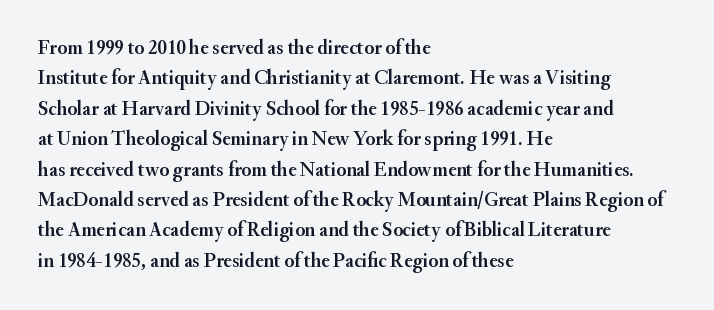
{"italic": "no", "underline": "no", "align": "left", "line_spacing": "normal", "line_spacing_ratio": 1.52, "letter_spacing": "normal", "letter_spacing_em": 0.0, "glyph_px": 20}
